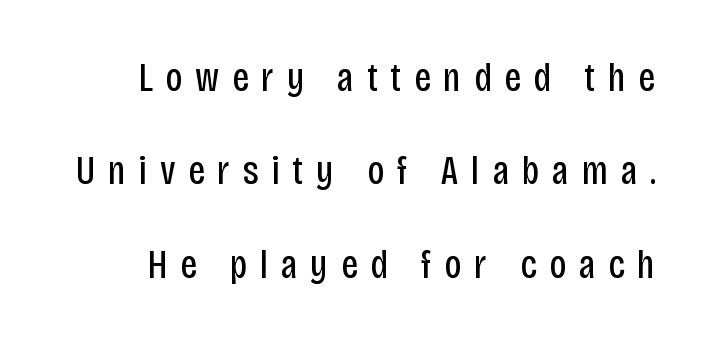
Q: Is the text bold? A: No.
Q: Is the text italic (slanted)? A: No, it is upright.
Q: Is the typeface a serif or a sans-serif typeface? A: Sans-serif.
Q: Is the text underlined? A: No.
Q: Is the spacing between letters normal or unusually wide? A: Unusually wide.
Q: Is the spacing between lines tight, normal or loose? A: Loose.
Q: Width (condensed, normal, or wide)? A: Condensed.
Q: Stroke contrast? A: Low.
Q: x-height? A: Large.
Q: Monospaced? A: No.
